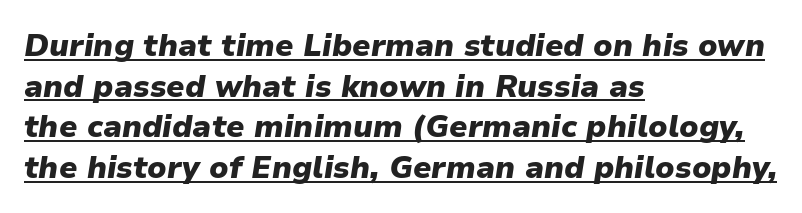
The image shows 31 px heavy type, italic (leaning right); set left-aligned, normal line spacing (1.31x), normal letter spacing, underlined; low stroke contrast and a medium x-height.
